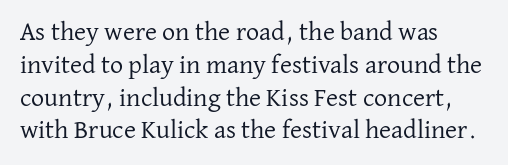
The image shows 26 px text type, upright; set left-aligned, normal line spacing (1.26x), normal letter spacing, not underlined.
